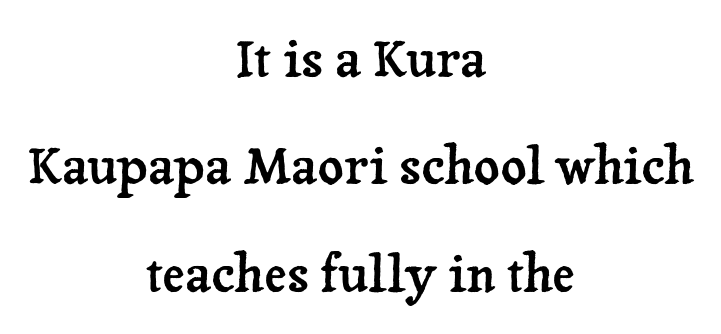
The image shows 50 px serif type, upright; set centered, loose line spacing (2.15x), normal letter spacing, not underlined; low stroke contrast and a medium x-height.
